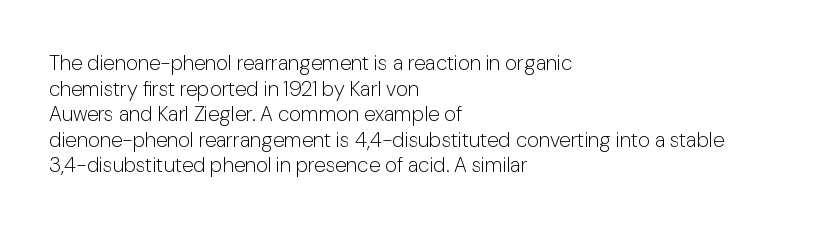
Does extra space separate the letters? No, they use regular spacing. The passage is arranged the way most books set body copy — flush left. The area under the type is left untouched. The face looks like a standard text weight, possibly lighter. Notice how the stems are strictly vertical — no italics here.
